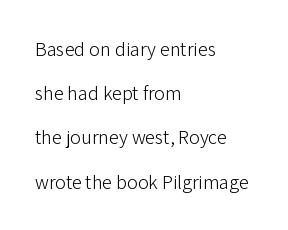
The passage shown is not bold in any degree. Bare-footed words on every line. The lettering stays uniformly vertical, giving the passage a roman look. Compared with typical paragraphs, the rows here are farther apart.
